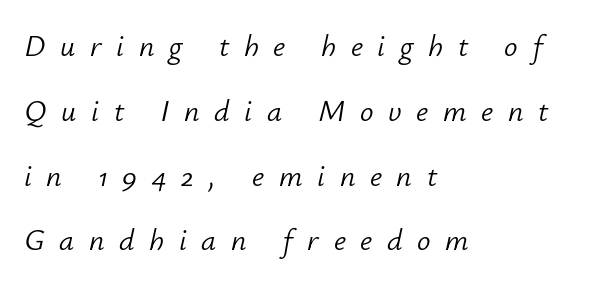
{"italic": "yes", "lean": "right", "slant_degrees": 12, "bold": "no", "weight": "light", "width": "normal", "stroke_contrast": "low", "x_height": "small", "monospaced": "no", "underline": "no", "align": "left", "line_spacing": "loose", "line_spacing_ratio": 2.16, "letter_spacing": "wide", "letter_spacing_em": 0.49, "glyph_px": 30}
